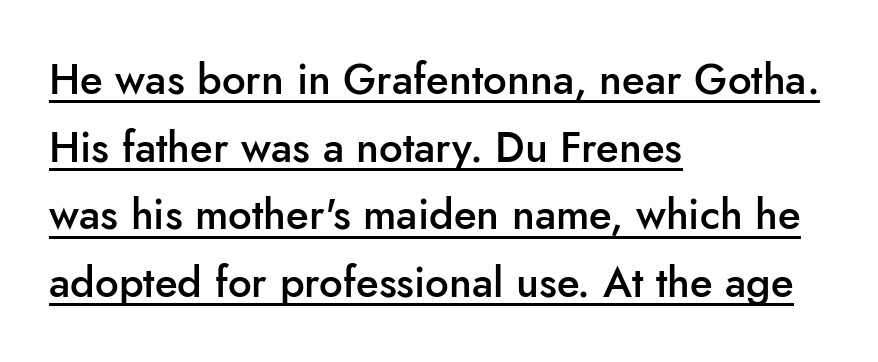
The designer went with a sans here, leaving each stem footless. The passage shown is underscored from start to finish. The type sits square on the baseline with zero lean. Is the type bold? Partly — it's a semibold, heavier than regular but not fully bold. Summary of vertical rhythm: regular, with standard interline spacing.
